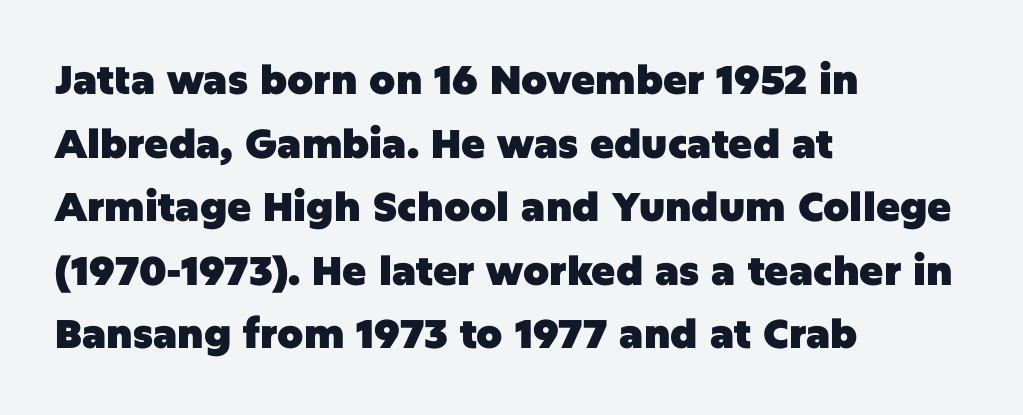
The image shows 40 px heavy sans-serif type, upright; set left-aligned, normal line spacing (1.59x), normal letter spacing, not underlined; low stroke contrast and a large x-height.
